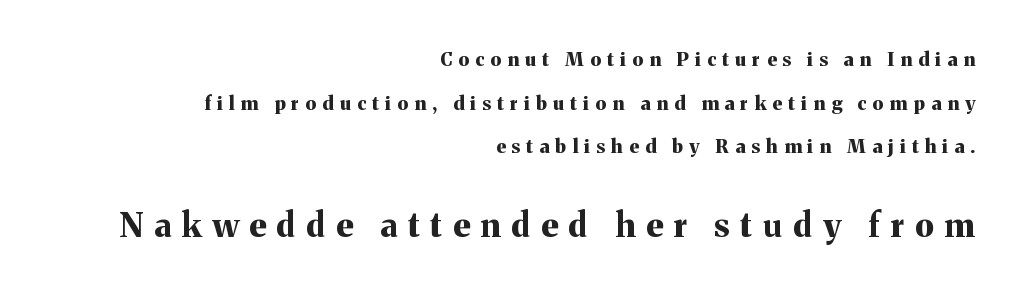
The image shows 33 px bold serif type, upright; set right-aligned, loose line spacing (2.29x), unusually wide letter spacing (+0.33 em), not underlined; the second (bottom) block is 1.74x larger; medium stroke contrast and a medium x-height.
